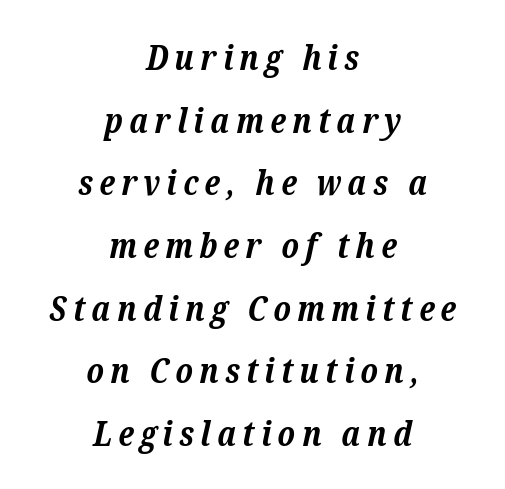
{"serif": "yes", "italic": "yes", "lean": "right", "slant_degrees": 12, "bold": "yes", "weight": "bold", "width": "normal", "stroke_contrast": "low", "x_height": "medium", "monospaced": "no", "underline": "no", "align": "center", "line_spacing_ratio": 1.79, "glyph_px": 35}
